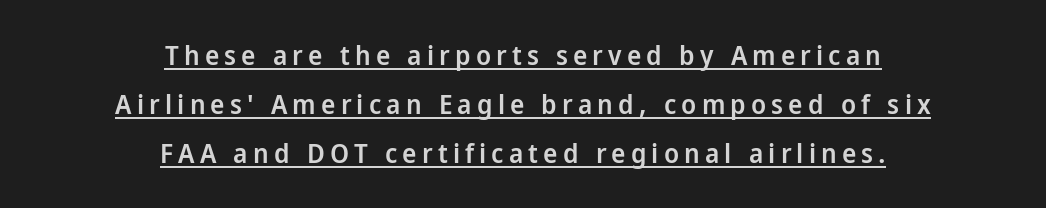
The image shows 27 px text type, upright; set centered, line spacing 1.82x, underlined.
